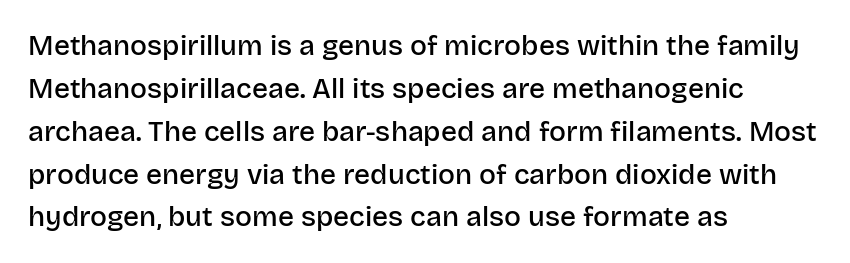
The passage shown is typed in a proportional face where columns would drift. Here the glyphs are tracked normally, forming tight word shapes. What's the leading like? Ordinary, nothing unusual. The baseline area is clear. Serifs: no, the terminals of the letterforms are clean. Where is the straight margin? On the left.
